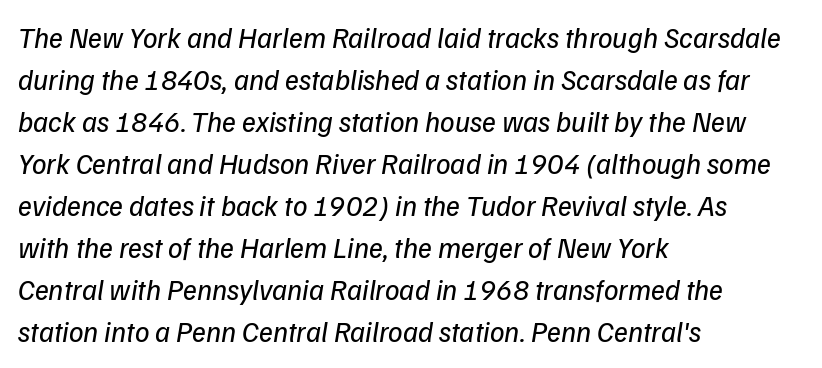
The rendering shows plain stroke endings on the letterforms — a sans-serif design. Is this a fixed-width face? No — the glyphs have proportional, varying widths. The words here are not underlined. Each word holds together tightly as a unit, with standard inter-letter gaps. Does the copy run flush right? No — it runs flush left. The leading is moderate, giving the passage an even texture.
